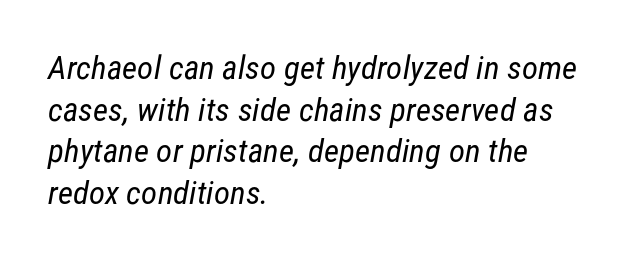
Evenly set lines give the paragraph a standard silhouette. Proportional: the letters do not fall into vertical columns. Spacing between characters is what you'd get straight out of the box. Letters have the restrained weight of plain body copy at most.
